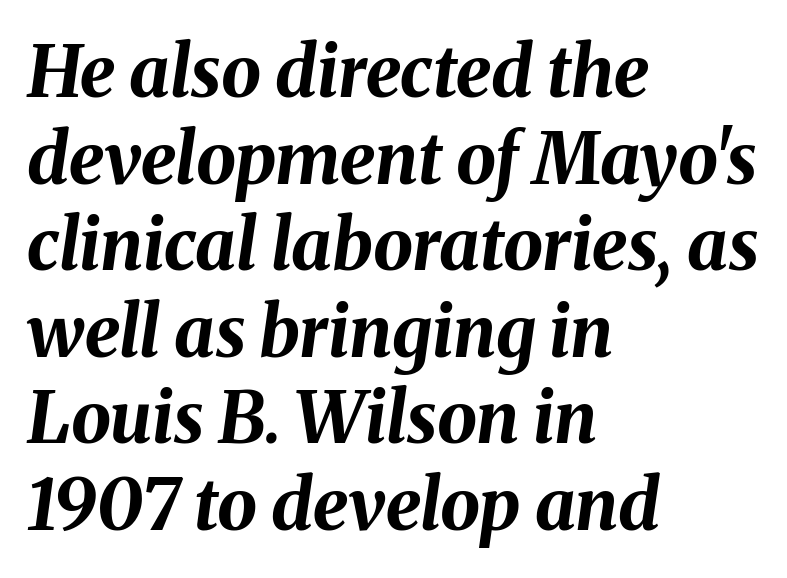
How are the letters spaced? Ordinarily, with no added tracking. The text block is weighted toward the left margin, trailing off unevenly rightward. The letters are slanted; this is an italic face. Rule under the text: the space is simply empty. A typesetter would call this proportional, since set widths differ per character. Is the type bold? Yes — the strokes are clearly thick and heavy.
